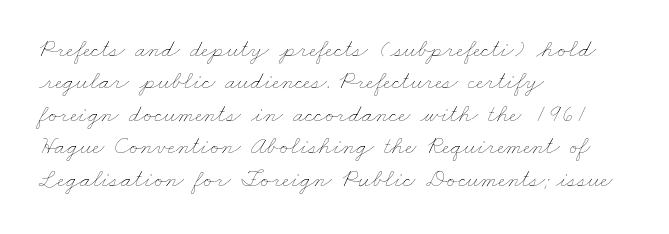
{"bold": "no", "underline": "no", "align": "left", "line_spacing": "normal", "line_spacing_ratio": 1.3, "letter_spacing": "normal", "letter_spacing_em": 0.0, "glyph_px": 25}
